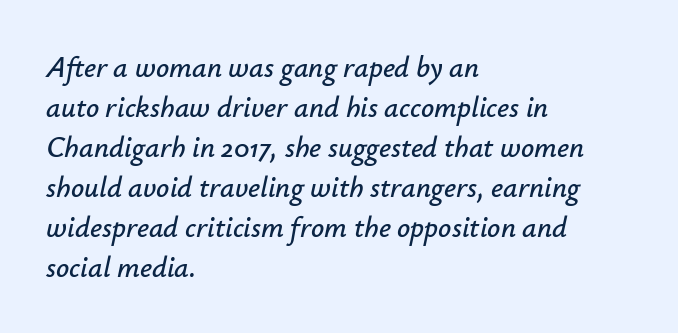
{"italic": "yes", "lean": "right", "slant_degrees": 12, "width": "normal", "stroke_contrast": "low", "x_height": "small", "monospaced": "no", "underline": "no", "align": "left", "line_spacing": "normal", "line_spacing_ratio": 1.38, "letter_spacing": "normal", "letter_spacing_em": 0.0, "glyph_px": 29}
